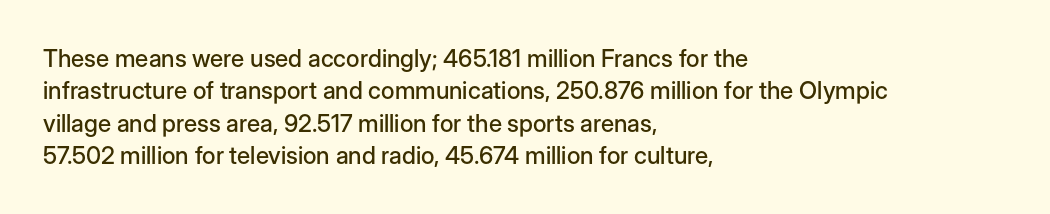
Glyph-to-glyph distance matches everyday printed text. Teacher's note: observe the even left margin — that is flush-left alignment. Type without underlining. This sample keeps an unexceptional amount of space between lines. This is roman type, the default non-slanted kind.
